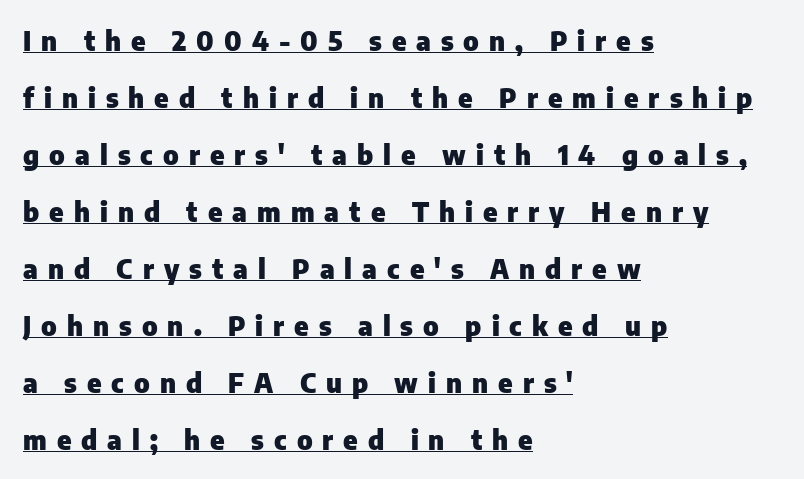
The image shows 27 px bold type, upright; set left-aligned, loose line spacing (2.11x), unusually wide letter spacing (+0.37 em), underlined.
